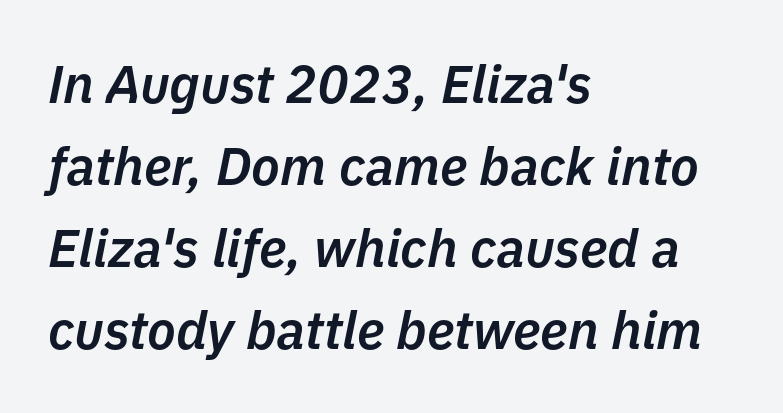
The image shows 53 px semibold type, italic (leaning right); set left-aligned, normal line spacing (1.55x), normal letter spacing, not underlined; low stroke contrast and a medium x-height.
